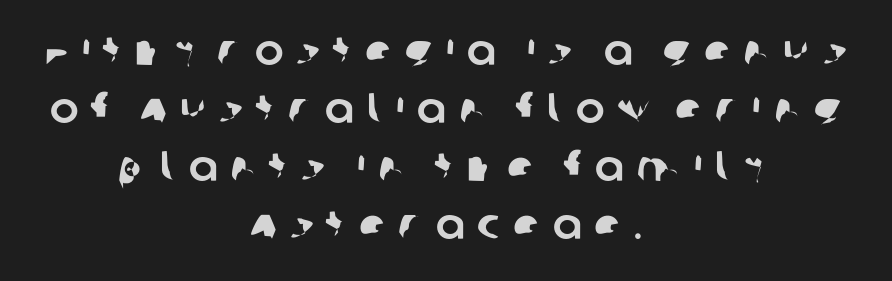
The image shows 43 px sans-serif type; set centered, normal line spacing (1.35x), unusually wide letter spacing (+0.3 em), not underlined; low stroke contrast and a large x-height.
